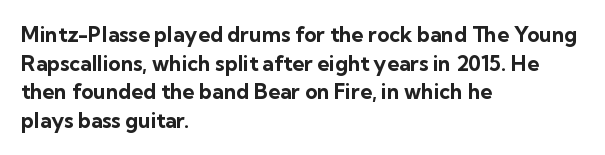
{"italic": "no", "bold": "yes", "underline": "no", "align": "left", "line_spacing": "normal", "line_spacing_ratio": 1.36, "letter_spacing": "normal", "letter_spacing_em": 0.0, "glyph_px": 21}
